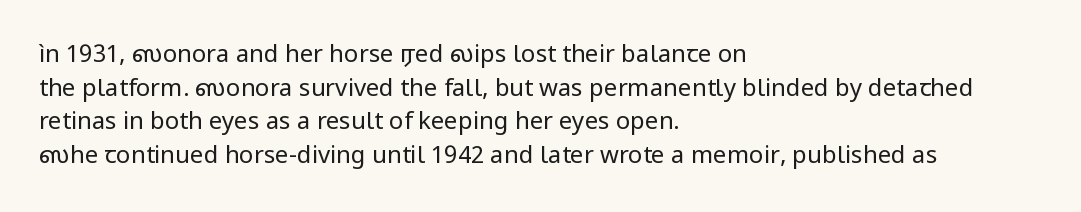
Does the copy run flush right? No — it runs flush left. Does extra space separate the letters? No, they use regular spacing. The letters look calm and open, with moderate or lighter stems. Beneath every word, the page is bare. Normally led — the rows are evenly, conventionally spaced.
